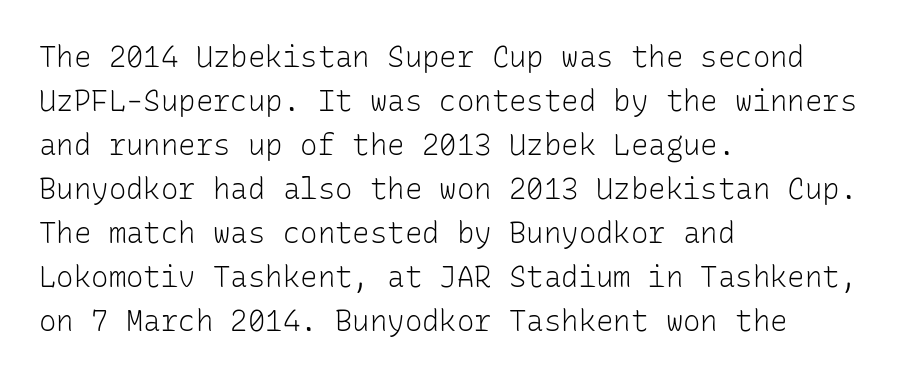
Q: Is the text bold? A: No.
Q: Is the text italic (slanted)? A: No, it is upright.
Q: Is the typeface a serif or a sans-serif typeface? A: Sans-serif.
Q: Is the text underlined? A: No.
Q: How is the paragraph aligned? A: Left-aligned.
Q: Is the spacing between letters normal or unusually wide? A: Normal.
Q: Is the spacing between lines tight, normal or loose? A: Normal.
Q: Width (condensed, normal, or wide)? A: Normal.
Q: Stroke contrast? A: Low.
Q: x-height? A: Medium.
Q: Monospaced? A: Yes.
